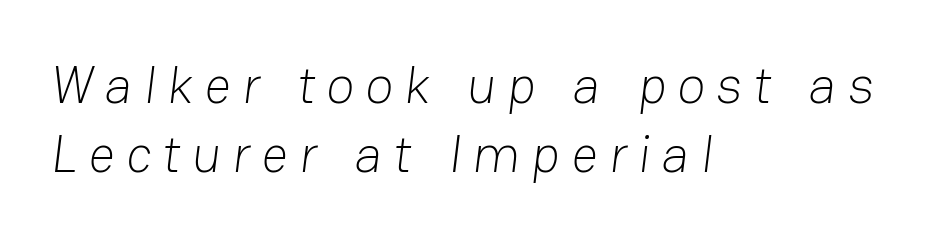
Q: Is the text bold? A: No.
Q: Is the typeface a serif or a sans-serif typeface? A: Sans-serif.
Q: Is the text underlined? A: No.
Q: How is the paragraph aligned? A: Left-aligned.
Q: Is the spacing between letters normal or unusually wide? A: Unusually wide.
Q: Is the spacing between lines tight, normal or loose? A: Normal.
Q: Width (condensed, normal, or wide)? A: Normal.
Q: Stroke contrast? A: Low.
Q: x-height? A: Medium.
Q: Monospaced? A: No.
